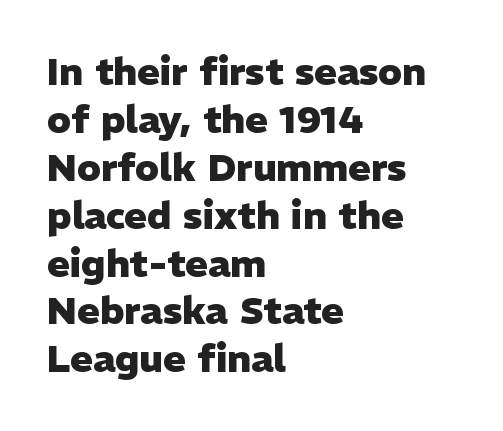
Q: Is the text bold? A: Yes.
Q: Is the text italic (slanted)? A: No, it is upright.
Q: Is the typeface a serif or a sans-serif typeface? A: Sans-serif.
Q: Is the text underlined? A: No.
Q: How is the paragraph aligned? A: Left-aligned.
Q: Is the spacing between letters normal or unusually wide? A: Normal.
Q: Is the spacing between lines tight, normal or loose? A: Normal.
Q: Width (condensed, normal, or wide)? A: Normal.
Q: Stroke contrast? A: Low.
Q: x-height? A: Medium.
Q: Monospaced? A: No.
